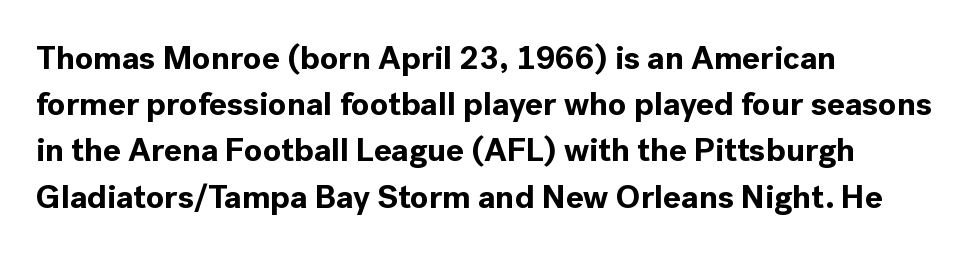
Q: Is the text bold? A: Yes.
Q: Is the text italic (slanted)? A: No, it is upright.
Q: Is the typeface a serif or a sans-serif typeface? A: Sans-serif.
Q: Is the text underlined? A: No.
Q: How is the paragraph aligned? A: Left-aligned.
Q: Is the spacing between letters normal or unusually wide? A: Normal.
Q: Is the spacing between lines tight, normal or loose? A: Normal.
Q: Width (condensed, normal, or wide)? A: Normal.
Q: x-height? A: Medium.
Q: Monospaced? A: No.
